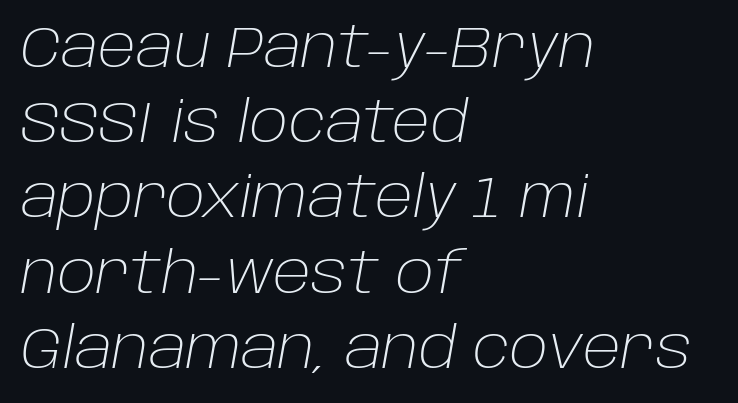
The image shows 57 px light type, italic (leaning right); set left-aligned, normal line spacing (1.32x), normal letter spacing, not underlined; low stroke contrast and a large x-height.
